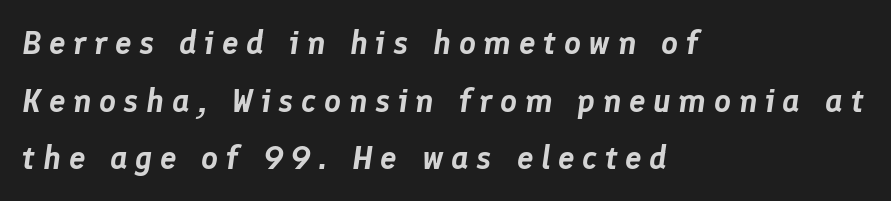
{"italic": "yes", "lean": "right", "slant_degrees": 8, "width": "normal", "stroke_contrast": "low", "x_height": "medium", "monospaced": "no", "underline": "no", "align": "left", "line_spacing_ratio": 1.75, "letter_spacing": "wide", "letter_spacing_em": 0.23, "glyph_px": 33}
